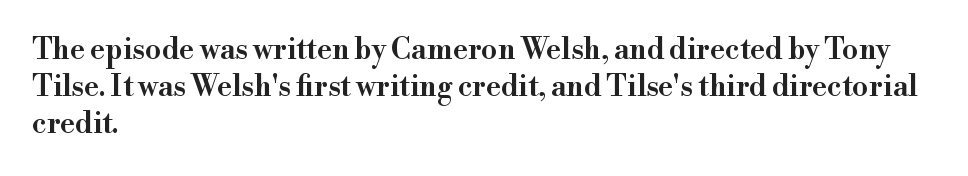
Q: Is the text bold? A: Semi-bold.
Q: Is the text italic (slanted)? A: No, it is upright.
Q: Is the typeface a serif or a sans-serif typeface? A: Serif.
Q: Is the text underlined? A: No.
Q: How is the paragraph aligned? A: Left-aligned.
Q: Is the spacing between letters normal or unusually wide? A: Normal.
Q: Is the spacing between lines tight, normal or loose? A: Normal.
Q: Width (condensed, normal, or wide)? A: Normal.
Q: Stroke contrast? A: High.
Q: x-height? A: Small.
Q: Monospaced? A: No.
